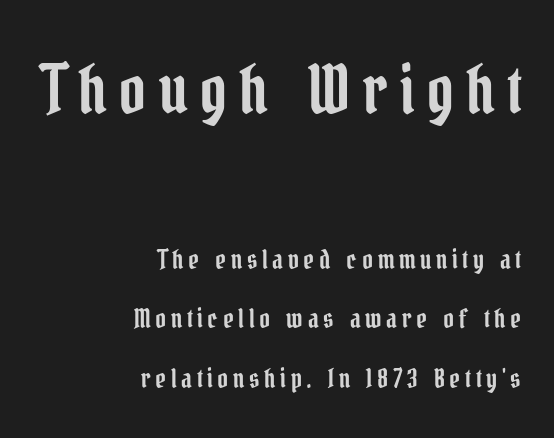
The image shows 66 px condensed serif type, upright; set right-aligned, loose line spacing (2.29x), not underlined; the first (top) block is 2.54x larger; low stroke contrast and a medium x-height.
